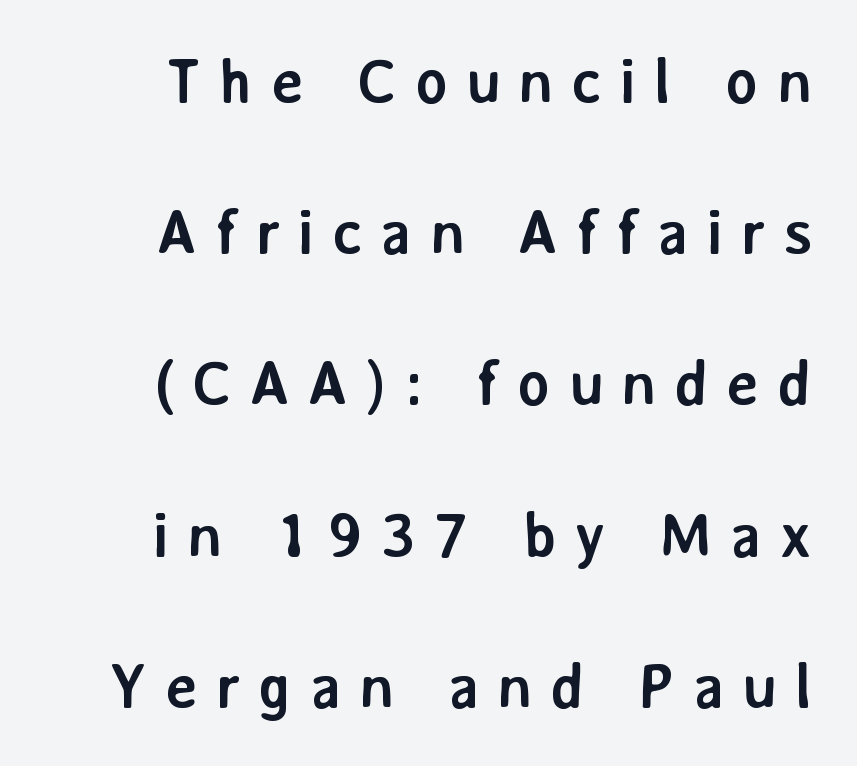
The image shows 63 px semibold sans-serif type, upright; set loose line spacing (2.4x), unusually wide letter spacing (+0.27 em), not underlined; low stroke contrast and a medium x-height.
